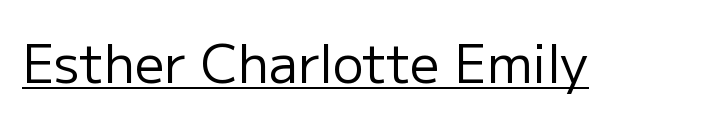
{"serif": "no", "italic": "no", "bold": "no", "weight": "regular", "width": "normal", "stroke_contrast": "low", "x_height": "medium", "monospaced": "no", "underline": "yes", "letter_spacing": "normal", "letter_spacing_em": 0.0, "glyph_px": 52}
